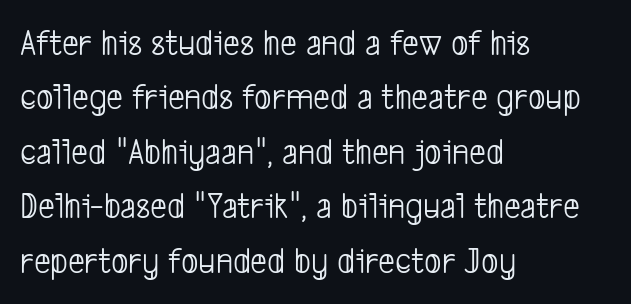
Q: Is the text bold? A: No.
Q: Is the typeface a serif or a sans-serif typeface? A: Sans-serif.
Q: Is the text underlined? A: No.
Q: How is the paragraph aligned? A: Left-aligned.
Q: Is the spacing between letters normal or unusually wide? A: Normal.
Q: Is the spacing between lines tight, normal or loose? A: Normal.
Q: Width (condensed, normal, or wide)? A: Condensed.
Q: Stroke contrast? A: Low.
Q: x-height? A: Medium.
Q: Monospaced? A: No.
